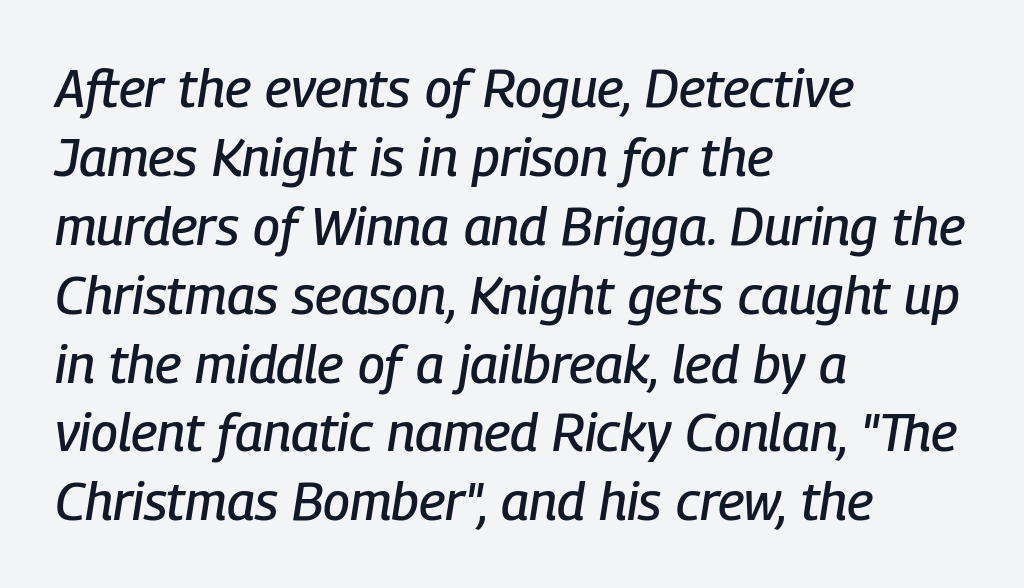
The rendering anchors every line to the left-hand side. You could not count columns in this text — the font is proportionally spaced. The strip under each line holds only bare page. The face used here has a pronounced slope to its letters. Normally led — the rows are evenly, conventionally spaced.
